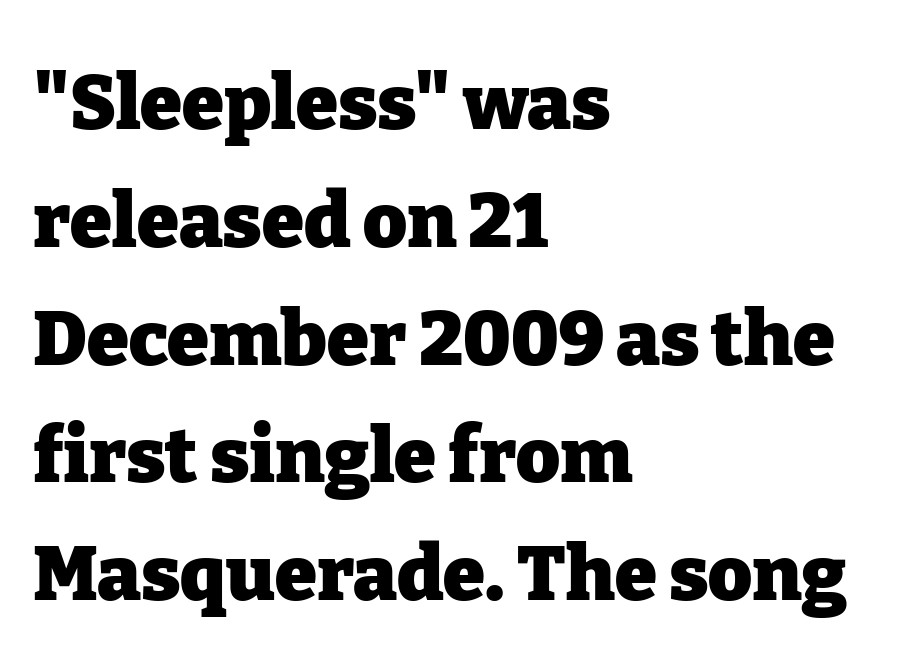
Leading: standard. The letters sit at their default tracking, neither squeezed nor spread. Honestly, there is no underline to notice here at all. The letters are bold, with thick, heavy strokes. Unlike a clean sans, this face finishes its strokes with serifs. The font's upright variant was chosen for this text.
